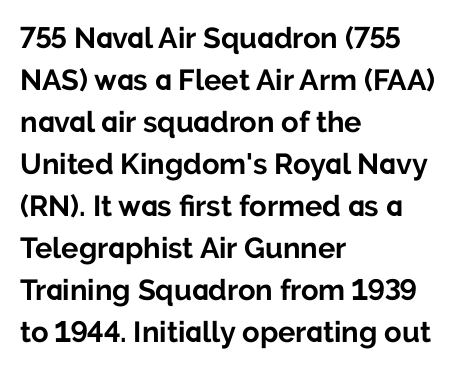
The image shows 29 px bold sans-serif type, upright; set left-aligned, normal line spacing (1.45x), normal letter spacing, not underlined; low stroke contrast and a medium x-height.
